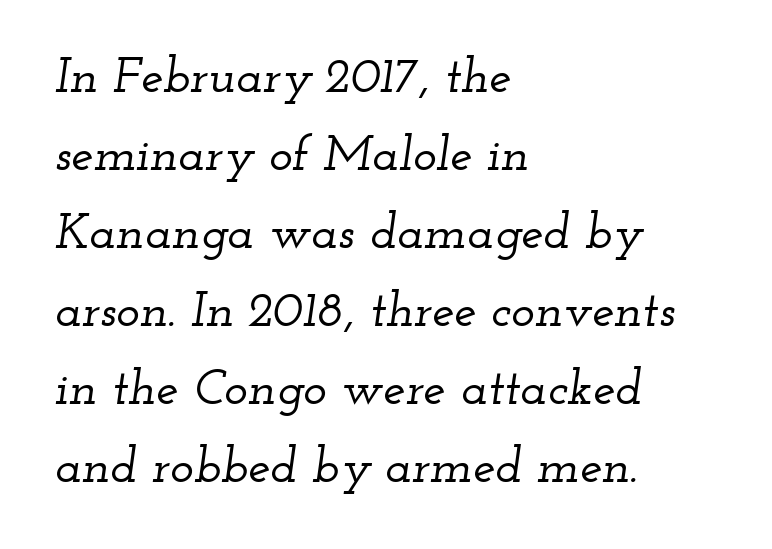
Q: Is the text italic (slanted)? A: Yes, it leans right by about 12 degrees.
Q: Is the typeface a serif or a sans-serif typeface? A: Serif.
Q: Is the text underlined? A: No.
Q: How is the paragraph aligned? A: Left-aligned.
Q: Is the spacing between letters normal or unusually wide? A: Normal.
Q: Is the spacing between lines tight, normal or loose? A: Normal.
Q: Width (condensed, normal, or wide)? A: Wide.
Q: Stroke contrast? A: Low.
Q: x-height? A: Small.
Q: Monospaced? A: No.
